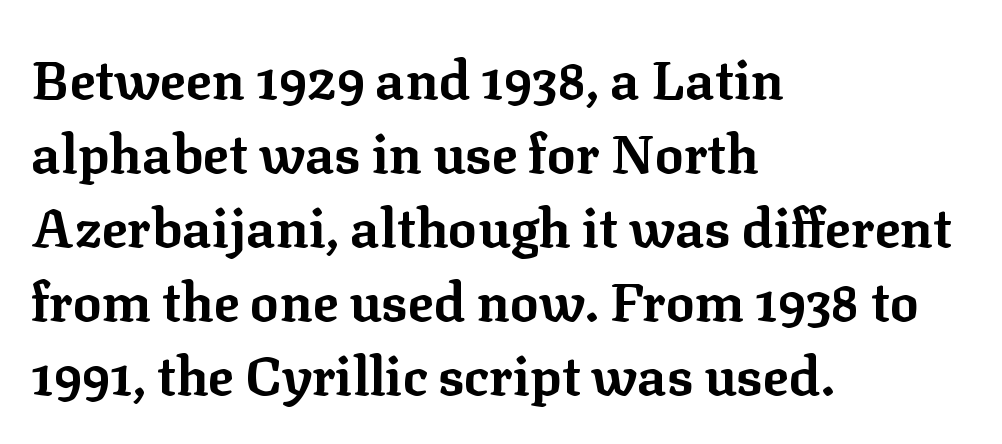
Q: Is the text bold? A: Yes.
Q: Is the text italic (slanted)? A: No, it is upright.
Q: Is the typeface a serif or a sans-serif typeface? A: Serif.
Q: Is the text underlined? A: No.
Q: How is the paragraph aligned? A: Left-aligned.
Q: Is the spacing between letters normal or unusually wide? A: Normal.
Q: Is the spacing between lines tight, normal or loose? A: Normal.
Q: Width (condensed, normal, or wide)? A: Normal.
Q: Stroke contrast? A: Low.
Q: x-height? A: Medium.
Q: Monospaced? A: No.
